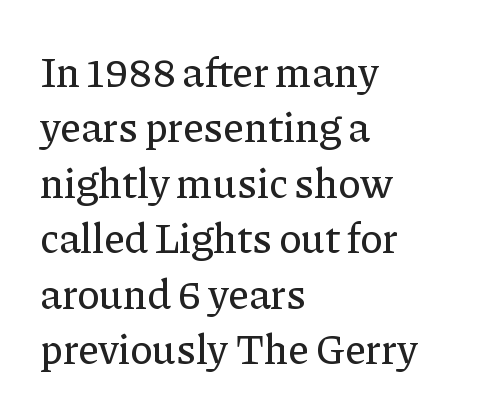
{"serif": "yes", "italic": "no", "width": "normal", "stroke_contrast": "low", "x_height": "medium", "monospaced": "no", "underline": "no", "align": "left", "line_spacing": "normal", "line_spacing_ratio": 1.32, "letter_spacing": "normal", "letter_spacing_em": 0.0, "glyph_px": 42}
